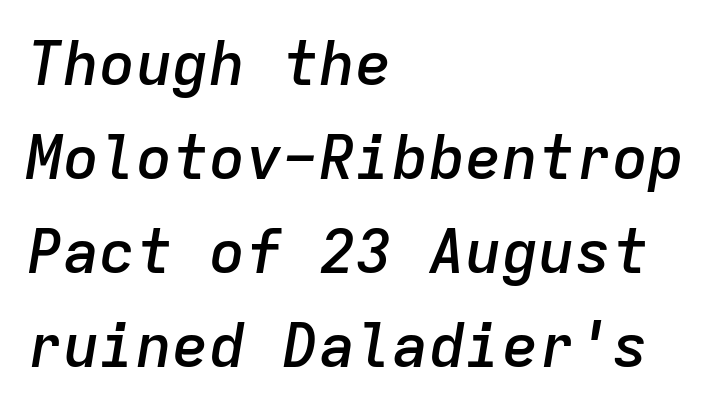
{"italic": "yes", "lean": "right", "slant_degrees": 9, "bold": "semi", "weight": "semibold", "width": "normal", "stroke_contrast": "low", "x_height": "medium", "monospaced": "yes", "underline": "no", "align": "left", "line_spacing": "normal", "line_spacing_ratio": 1.54, "letter_spacing": "normal", "letter_spacing_em": 0.0, "glyph_px": 61}
